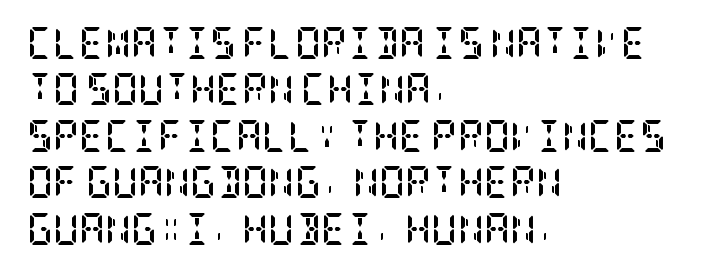
Q: Is the text bold? A: Yes.
Q: Is the text italic (slanted)? A: No, it is upright.
Q: Is the typeface a serif or a sans-serif typeface? A: Serif.
Q: Is the text underlined? A: No.
Q: How is the paragraph aligned? A: Left-aligned.
Q: Is the spacing between letters normal or unusually wide? A: Normal.
Q: Is the spacing between lines tight, normal or loose? A: Normal.
Q: Width (condensed, normal, or wide)? A: Condensed.
Q: Stroke contrast? A: Low.
Q: x-height? A: Large.
